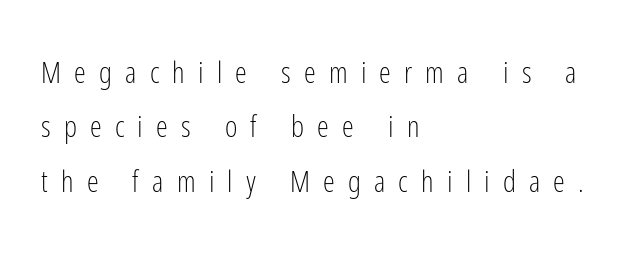
The font's upright variant was chosen for this text. Observe the wide spacing: letters keep a clear distance from each other. This rendering uses left alignment, leaving the right contour irregular. Weight: in the light-to-regular range. Clear beneath every line of the passage. Each letter keeps its own natural width here, so spacing adapts to shape.
